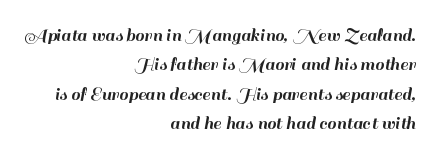
Q: Is the text italic (slanted)? A: Yes.
Q: Is the text underlined? A: No.
Q: How is the paragraph aligned? A: Right-aligned.
Q: Is the spacing between letters normal or unusually wide? A: Normal.
Q: Is the spacing between lines tight, normal or loose? A: Normal.
